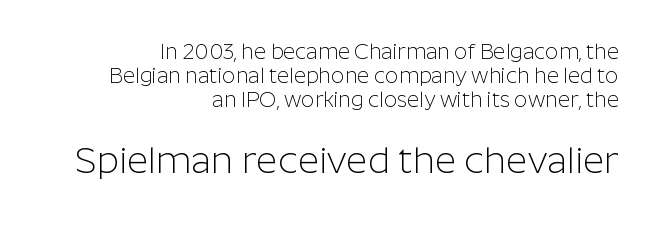
Q: Is the text bold? A: No.
Q: Is the text italic (slanted)? A: No, it is upright.
Q: Is the typeface a serif or a sans-serif typeface? A: Sans-serif.
Q: Is the text underlined? A: No.
Q: How is the paragraph aligned? A: Right-aligned.
Q: Is the spacing between letters normal or unusually wide? A: Normal.
Q: Is the spacing between lines tight, normal or loose? A: Tight.
Q: Which block of text is set in a larger size, the first (top) or the second (bottom)? A: The second (bottom) one.
Q: Width (condensed, normal, or wide)? A: Normal.
Q: Stroke contrast? A: Low.
Q: x-height? A: Medium.
Q: Monospaced? A: No.
